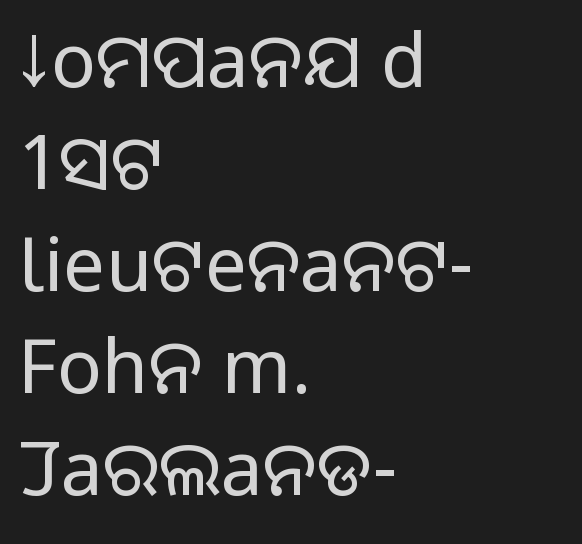
{"serif": "no", "italic": "no", "bold": "no", "weight": "regular", "width": "normal", "stroke_contrast": "low", "x_height": "large", "monospaced": "no", "underline": "no", "align": "left", "line_spacing": "normal", "line_spacing_ratio": 1.36, "letter_spacing": "normal", "letter_spacing_em": 0.0, "glyph_px": 75}
